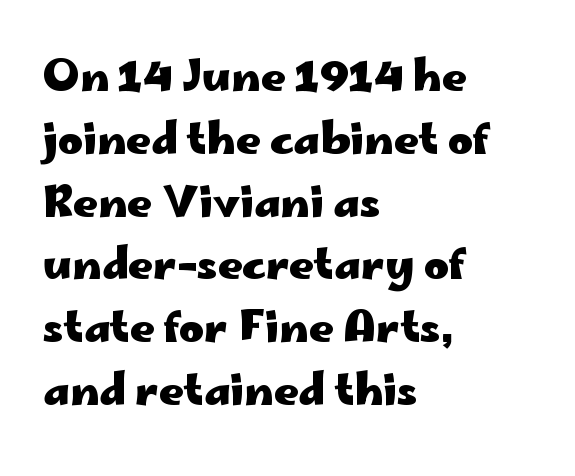
Q: Is the text bold? A: Yes.
Q: Is the text italic (slanted)? A: No, it is upright.
Q: Is the typeface a serif or a sans-serif typeface? A: Sans-serif.
Q: Is the text underlined? A: No.
Q: How is the paragraph aligned? A: Left-aligned.
Q: Is the spacing between letters normal or unusually wide? A: Normal.
Q: Is the spacing between lines tight, normal or loose? A: Normal.
Q: Width (condensed, normal, or wide)? A: Wide.
Q: Stroke contrast? A: Low.
Q: x-height? A: Small.
Q: Monospaced? A: No.
